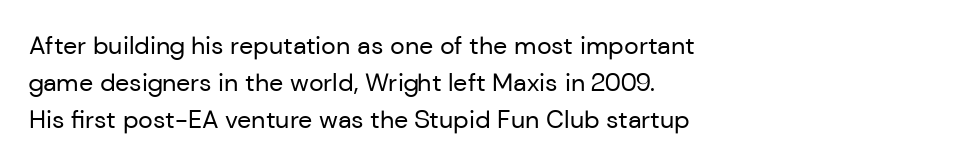
Q: Is the text bold? A: No.
Q: Is the text italic (slanted)? A: No, it is upright.
Q: Is the text underlined? A: No.
Q: How is the paragraph aligned? A: Left-aligned.
Q: Is the spacing between letters normal or unusually wide? A: Normal.
Q: Is the spacing between lines tight, normal or loose? A: Normal.
